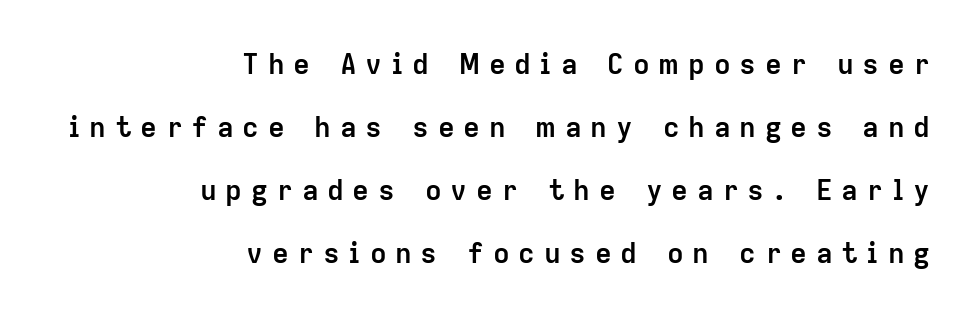
Q: Is the text bold? A: Yes.
Q: Is the text italic (slanted)? A: No, it is upright.
Q: Is the typeface a serif or a sans-serif typeface? A: Sans-serif.
Q: Is the text underlined? A: No.
Q: How is the paragraph aligned? A: Right-aligned.
Q: Is the spacing between letters normal or unusually wide? A: Unusually wide.
Q: Is the spacing between lines tight, normal or loose? A: Loose.
Q: Width (condensed, normal, or wide)? A: Normal.
Q: Stroke contrast? A: Low.
Q: x-height? A: Medium.
Q: Monospaced? A: No.
